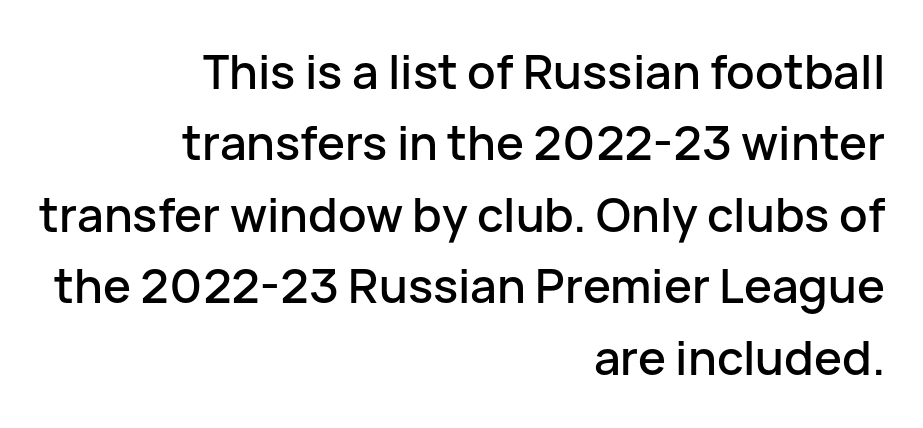
Quick note: underline off. Font category for this specimen: sans-serif. This is the regular roman posture of the typeface. Spacing between characters is what you'd get straight out of the box. The vertical gap from one line to the next is medium. The typesetter chose a ragged-left arrangement here.
